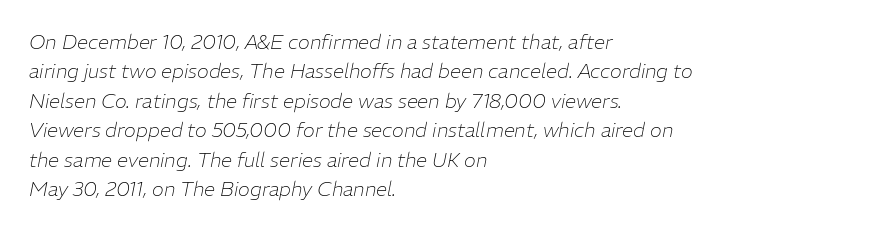
{"italic": "yes", "lean": "right", "slant_degrees": 11, "bold": "no", "underline": "no", "align": "left", "line_spacing": "normal", "line_spacing_ratio": 1.47, "letter_spacing": "normal", "letter_spacing_em": 0.0, "glyph_px": 20}
